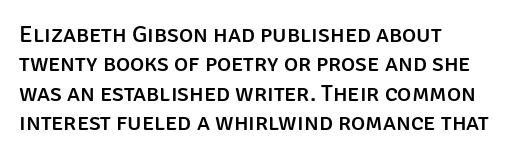
The image shows 24 px text type, upright; set left-aligned, line spacing 1.22x, normal letter spacing, not underlined.
